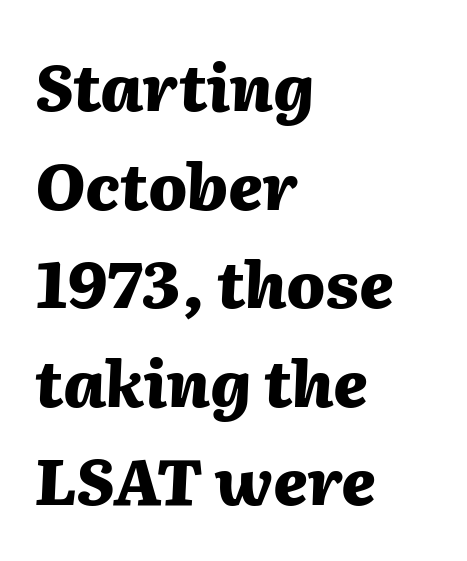
Q: Is the text bold? A: Yes.
Q: Is the text italic (slanted)? A: Yes, it leans right by about 2 degrees.
Q: Is the text underlined? A: No.
Q: How is the paragraph aligned? A: Left-aligned.
Q: Is the spacing between letters normal or unusually wide? A: Normal.
Q: Is the spacing between lines tight, normal or loose? A: Normal.
Q: Width (condensed, normal, or wide)? A: Normal.
Q: Stroke contrast? A: Medium.
Q: x-height? A: Medium.
Q: Monospaced? A: No.
